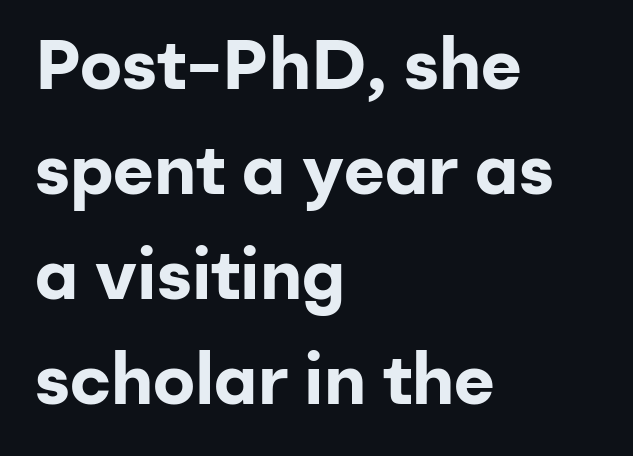
{"serif": "no", "italic": "no", "bold": "yes", "weight": "bold", "width": "normal", "stroke_contrast": "low", "x_height": "medium", "monospaced": "no", "underline": "no", "align": "left", "line_spacing": "normal", "line_spacing_ratio": 1.5, "letter_spacing": "normal", "letter_spacing_em": 0.0, "glyph_px": 70}
